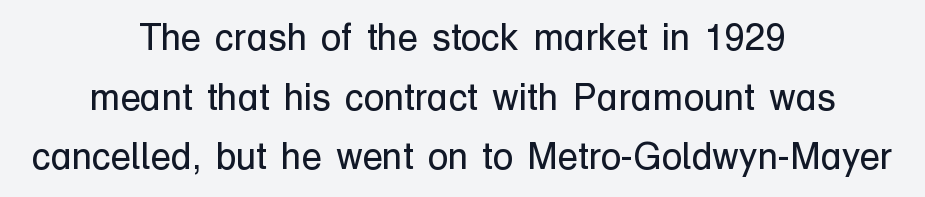
Q: Is the text bold? A: No.
Q: Is the text italic (slanted)? A: No, it is upright.
Q: Is the typeface a serif or a sans-serif typeface? A: Sans-serif.
Q: Is the text underlined? A: No.
Q: How is the paragraph aligned? A: Centered.
Q: Is the spacing between letters normal or unusually wide? A: Normal.
Q: Is the spacing between lines tight, normal or loose? A: Normal.
Q: Width (condensed, normal, or wide)? A: Normal.
Q: Stroke contrast? A: Low.
Q: x-height? A: Medium.
Q: Monospaced? A: No.
